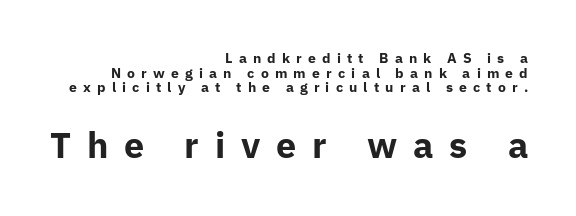
The image shows 36 px bold sans-serif type, upright; set right-aligned, tight line spacing (1.05x), unusually wide letter spacing (+0.44 em), not underlined; the second (bottom) block is 2.57x larger; low stroke contrast and a medium x-height.
